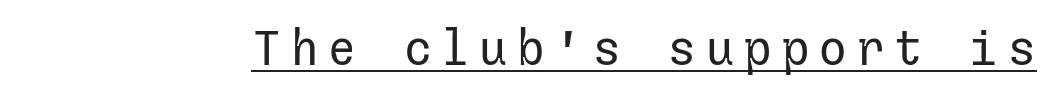
The image shows 49 px regular-weight sans-serif type, upright; set underlined; low stroke contrast and a medium x-height.
